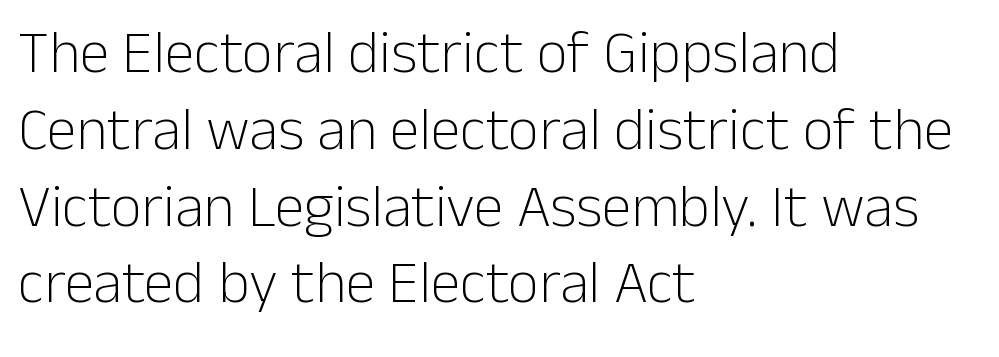
{"serif": "no", "italic": "no", "bold": "no", "weight": "light", "width": "normal", "stroke_contrast": "low", "x_height": "medium", "monospaced": "no", "underline": "no", "align": "left", "line_spacing": "normal", "line_spacing_ratio": 1.28, "letter_spacing": "normal", "letter_spacing_em": 0.0, "glyph_px": 60}
